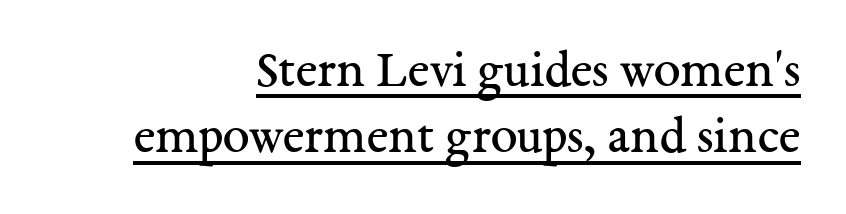
{"serif": "yes", "italic": "no", "bold": "no", "weight": "regular", "width": "normal", "stroke_contrast": "medium", "x_height": "medium", "monospaced": "no", "underline": "yes", "align": "right", "line_spacing_ratio": 1.23, "letter_spacing": "normal", "letter_spacing_em": 0.0, "glyph_px": 54}
